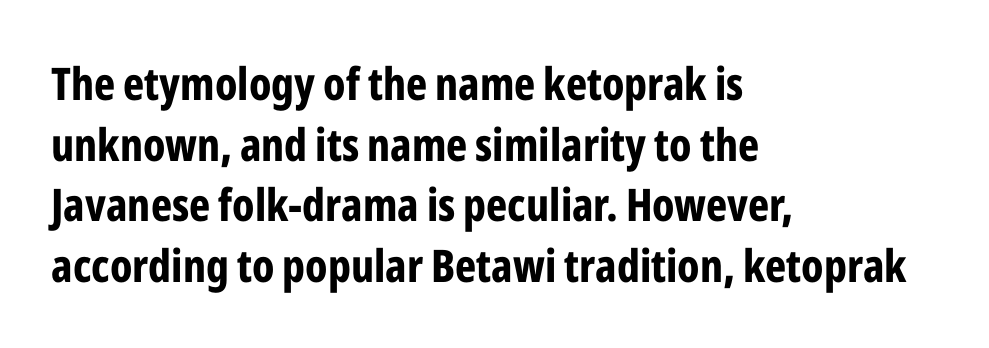
{"serif": "no", "italic": "no", "bold": "yes", "weight": "bold", "width": "condensed", "stroke_contrast": "low", "x_height": "medium", "monospaced": "no", "underline": "no", "align": "left", "line_spacing": "normal", "line_spacing_ratio": 1.35, "letter_spacing": "normal", "letter_spacing_em": 0.0, "glyph_px": 45}
